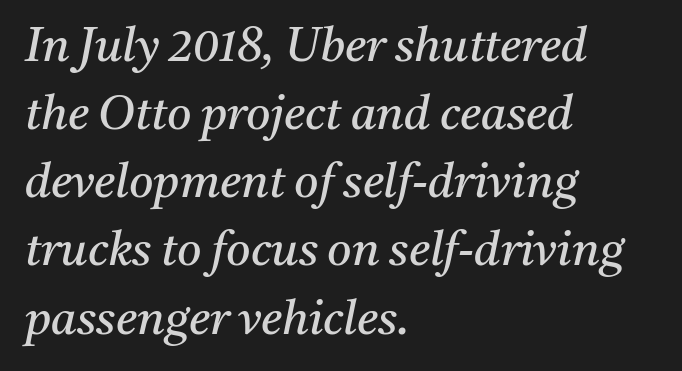
The image shows 47 px regular-weight serif type, italic (leaning right); set left-aligned, normal line spacing (1.45x), normal letter spacing, not underlined; medium stroke contrast and a medium x-height.
